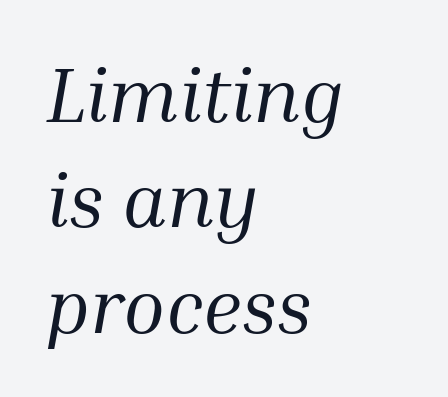
Q: Is the text bold? A: No.
Q: Is the text italic (slanted)? A: Yes, it leans right by about 10 degrees.
Q: Is the typeface a serif or a sans-serif typeface? A: Serif.
Q: Is the text underlined? A: No.
Q: How is the paragraph aligned? A: Left-aligned.
Q: Is the spacing between letters normal or unusually wide? A: Normal.
Q: Is the spacing between lines tight, normal or loose? A: Normal.
Q: Width (condensed, normal, or wide)? A: Normal.
Q: Stroke contrast? A: Medium.
Q: x-height? A: Medium.
Q: Monospaced? A: No.
